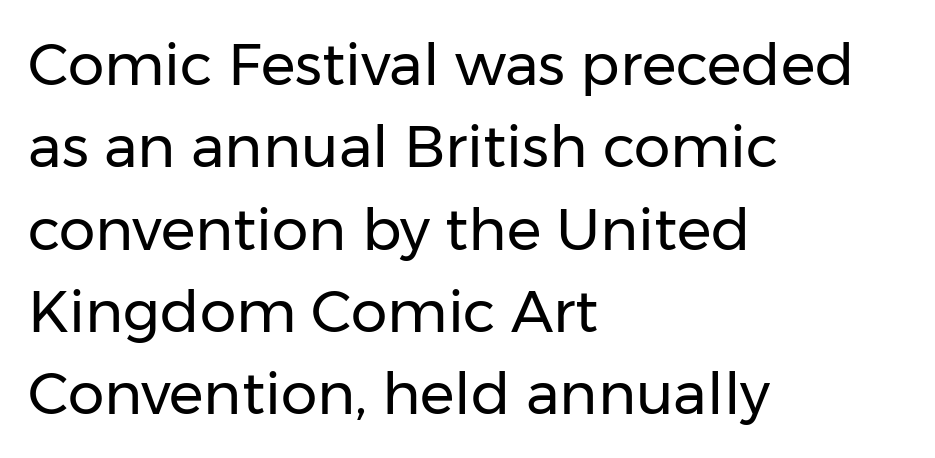
{"serif": "no", "italic": "no", "bold": "no", "weight": "regular", "width": "normal", "stroke_contrast": "low", "x_height": "medium", "monospaced": "no", "underline": "no", "align": "left", "line_spacing": "normal", "line_spacing_ratio": 1.42, "letter_spacing": "normal", "letter_spacing_em": 0.0, "glyph_px": 58}
